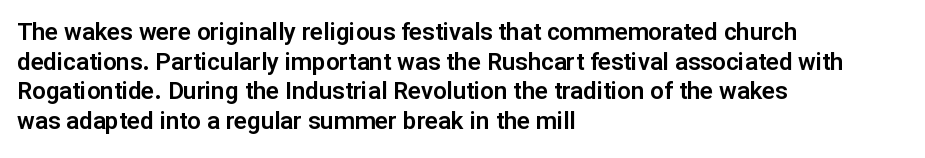
The image shows 24 px text type, upright; set left-aligned, line spacing 1.23x, normal letter spacing, not underlined.
